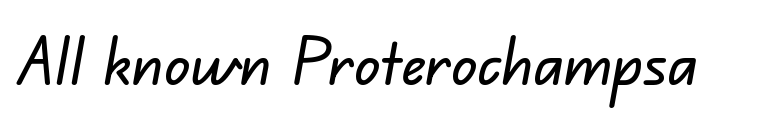
{"serif": "no", "width": "normal", "stroke_contrast": "low", "x_height": "small", "monospaced": "no", "underline": "no", "letter_spacing": "normal", "letter_spacing_em": 0.0, "glyph_px": 65}
